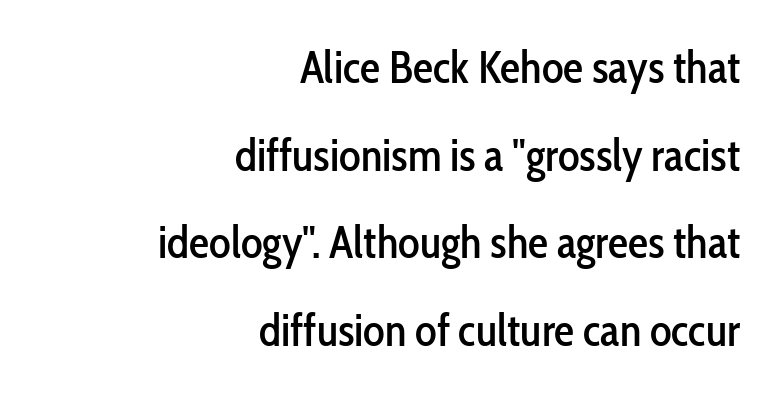
Each letter's strokes conclude bluntly, with no projecting serifs. Right-aligned paragraph, ragged on the left. Widely set lines give the paragraph a tall, airy silhouette. The face used here is proportionally spaced, like ordinary book or web type. Every character sits straight up, as roman type does. The passage shown has conventional tracking throughout.
